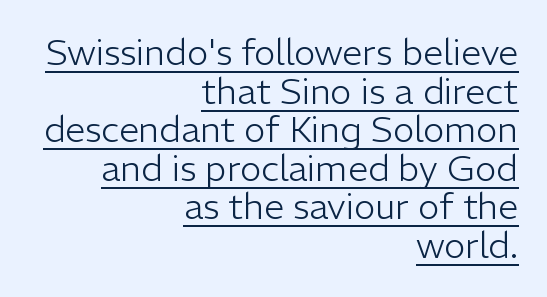
The image shows 36 px light sans-serif type, upright; set right-aligned, tight line spacing (1.07x), normal letter spacing, underlined; low stroke contrast and a medium x-height.
